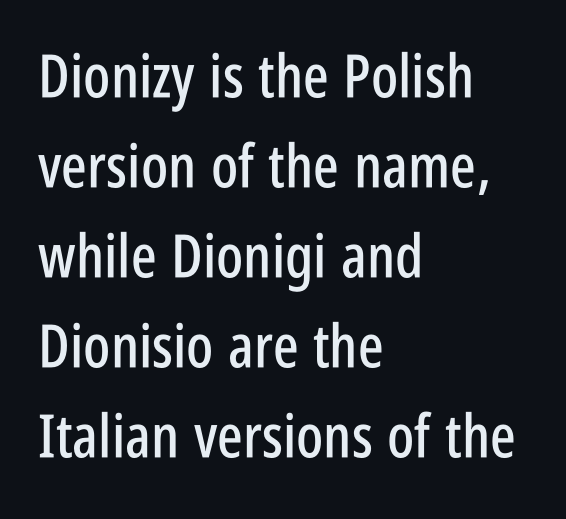
The image shows 60 px condensed sans-serif type, upright; set left-aligned, normal line spacing (1.5x), normal letter spacing, not underlined; low stroke contrast and a large x-height.
